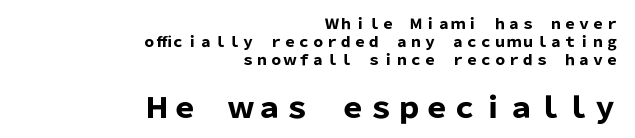
Typesetter's note — lower block bumped up in size, upper block left smaller. Look at the tracking — it's just the regular setting, nothing added. Is there much room between lines? A standard amount, neither cramped nor airy. The paragraph shown leans on its right margin. Character widths vary here, with narrow letters taking less room than wide ones.
